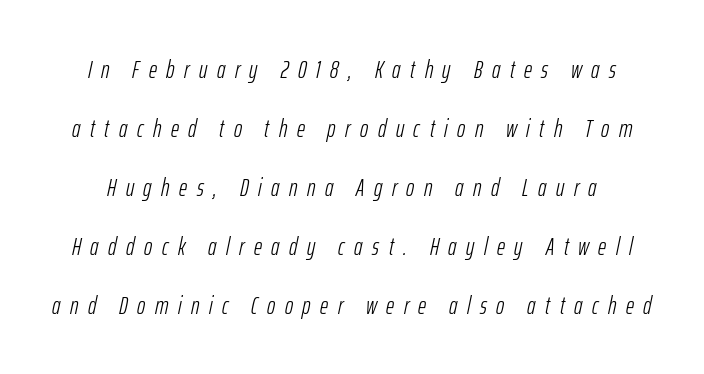
Stems here are at most as thick as an everyday book face. An italicized treatment has been applied to the whole sample. Descender tails drop into unmarked territory. The block of text is sparse from top to bottom, with ample space between rows.
